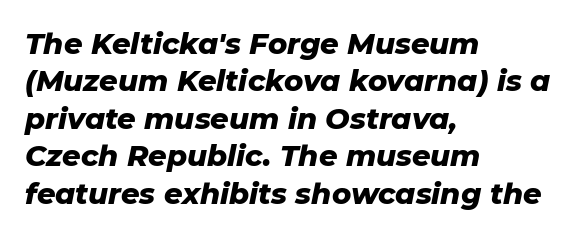
The image shows 29 px heavy type, italic (leaning right); set left-aligned, normal line spacing (1.29x), normal letter spacing, not underlined; low stroke contrast and a medium x-height.
